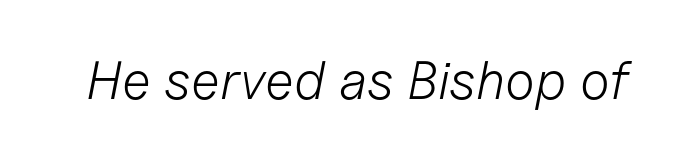
Q: Is the text bold? A: No.
Q: Is the text italic (slanted)? A: Yes, it leans right by about 11 degrees.
Q: Is the text underlined? A: No.
Q: Is the spacing between letters normal or unusually wide? A: Normal.
Q: Width (condensed, normal, or wide)? A: Normal.
Q: Stroke contrast? A: Low.
Q: x-height? A: Medium.
Q: Monospaced? A: No.
